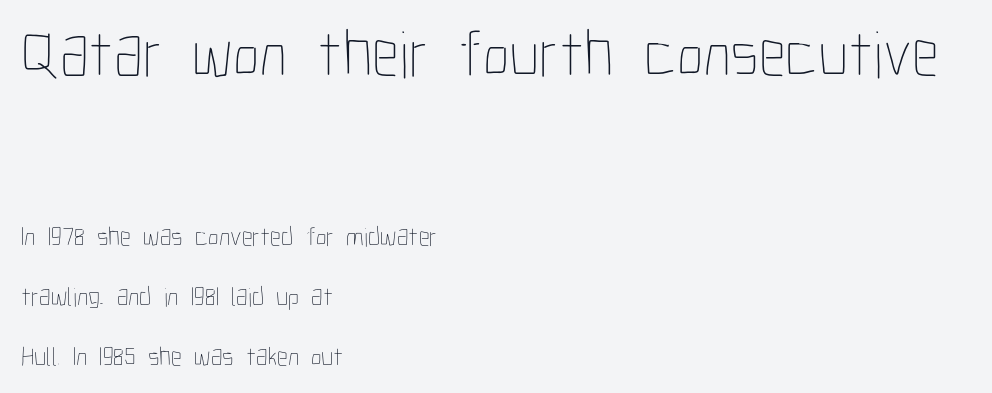
{"italic": "no", "bold": "no", "weight": "thin", "width": "condensed", "stroke_contrast": "low", "x_height": "medium", "monospaced": "no", "underline": "no", "align": "left", "line_spacing": "loose", "line_spacing_ratio": 2.22, "letter_spacing": "normal", "letter_spacing_em": 0.0, "larger_block": "first", "size_ratio": 2.48, "glyph_px": 67}
